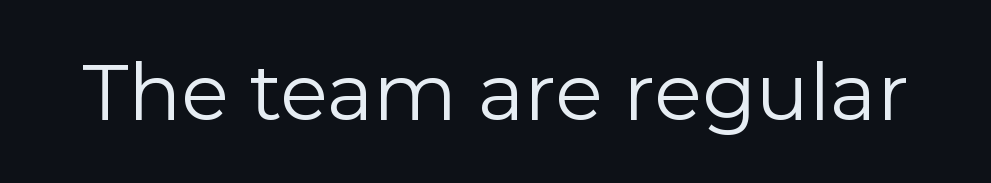
Q: Is the text bold? A: No.
Q: Is the text italic (slanted)? A: No, it is upright.
Q: Is the typeface a serif or a sans-serif typeface? A: Sans-serif.
Q: Is the text underlined? A: No.
Q: Is the spacing between letters normal or unusually wide? A: Normal.
Q: Width (condensed, normal, or wide)? A: Normal.
Q: Stroke contrast? A: Low.
Q: x-height? A: Medium.
Q: Monospaced? A: No.
